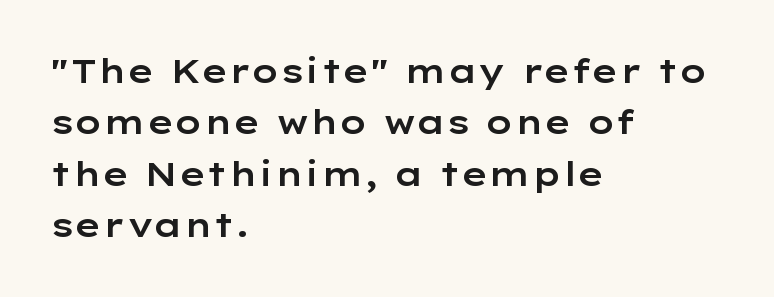
{"serif": "no", "italic": "no", "width": "wide", "stroke_contrast": "low", "x_height": "medium", "monospaced": "no", "underline": "no", "align": "left", "line_spacing": "normal", "line_spacing_ratio": 1.56, "letter_spacing": "normal", "letter_spacing_em": 0.0, "glyph_px": 33}
